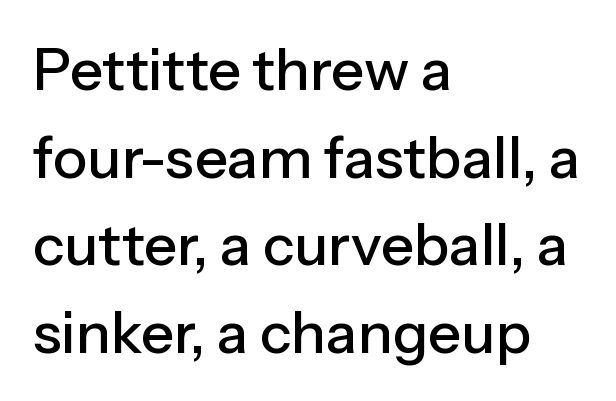
Q: Is the text italic (slanted)? A: No, it is upright.
Q: Is the typeface a serif or a sans-serif typeface? A: Sans-serif.
Q: Is the text underlined? A: No.
Q: How is the paragraph aligned? A: Left-aligned.
Q: Is the spacing between letters normal or unusually wide? A: Normal.
Q: Is the spacing between lines tight, normal or loose? A: Normal.
Q: Width (condensed, normal, or wide)? A: Normal.
Q: Stroke contrast? A: Low.
Q: x-height? A: Medium.
Q: Monospaced? A: No.
